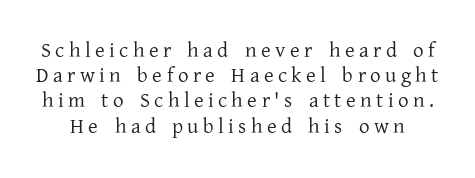
Loose tracking; the words dissolve into strings of separated letters. Ink coverage per letter is moderate at most. Check under the words: just untouched page. Ordinary non-slanted type is in use.
